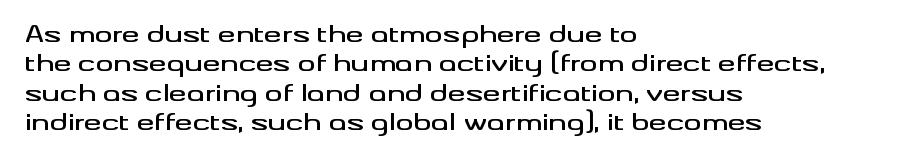
Q: Is the text italic (slanted)? A: No, it is upright.
Q: Is the text underlined? A: No.
Q: How is the paragraph aligned? A: Left-aligned.
Q: Is the spacing between letters normal or unusually wide? A: Normal.
Q: Is the spacing between lines tight, normal or loose? A: Normal.
